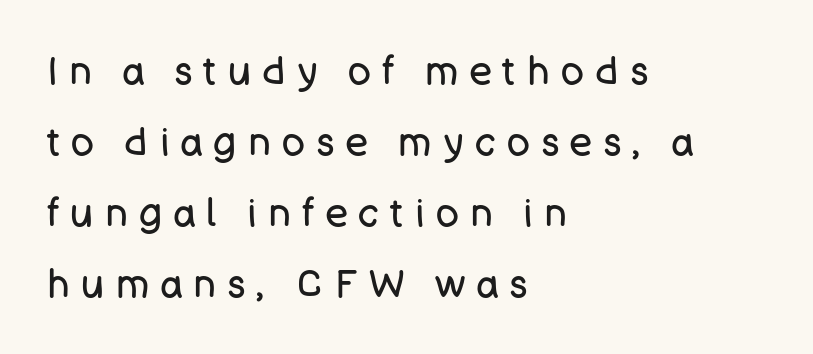
{"serif": "no", "italic": "no", "bold": "no", "weight": "regular", "width": "normal", "stroke_contrast": "low", "x_height": "large", "monospaced": "no", "underline": "no", "align": "left", "line_spacing_ratio": 1.87, "letter_spacing": "wide", "letter_spacing_em": 0.3, "glyph_px": 38}
